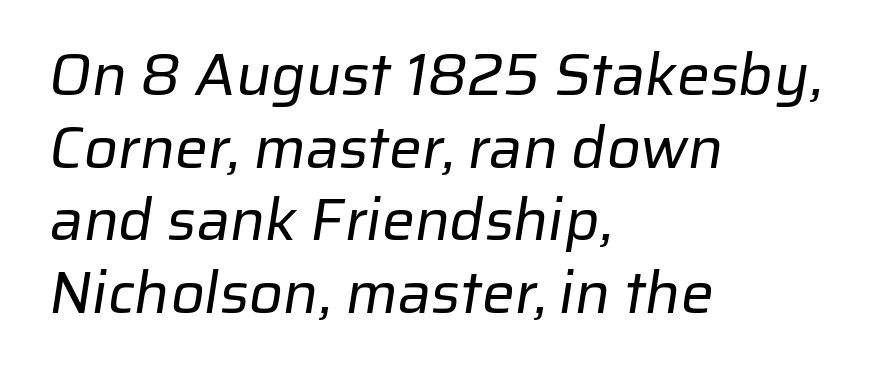
Q: Is the text bold? A: No.
Q: Is the typeface a serif or a sans-serif typeface? A: Sans-serif.
Q: Is the text underlined? A: No.
Q: How is the paragraph aligned? A: Left-aligned.
Q: Is the spacing between letters normal or unusually wide? A: Normal.
Q: Width (condensed, normal, or wide)? A: Normal.
Q: Stroke contrast? A: Low.
Q: x-height? A: Medium.
Q: Monospaced? A: No.
